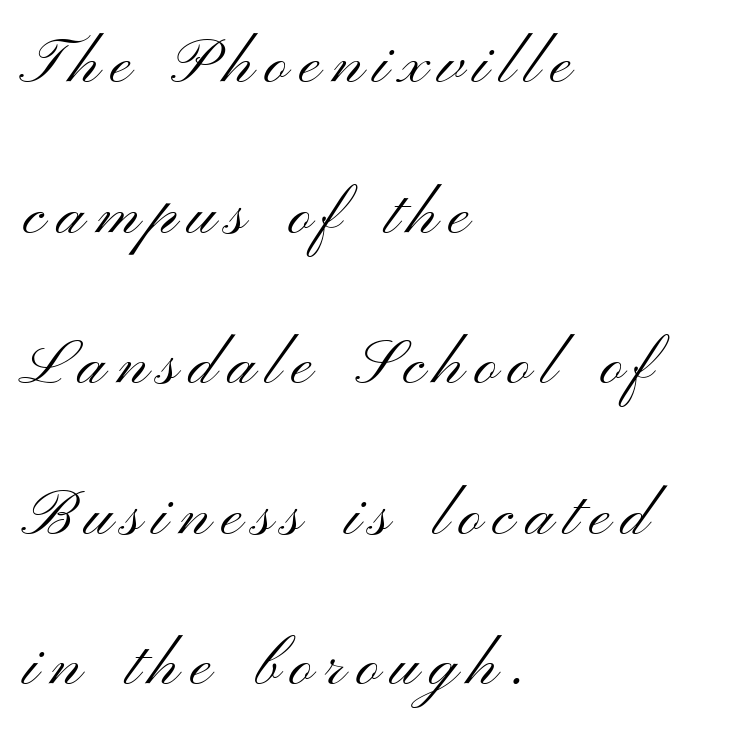
Q: Is the text bold? A: No.
Q: Is the text italic (slanted)? A: Yes.
Q: Is the typeface a serif or a sans-serif typeface? A: Sans-serif.
Q: Is the text underlined? A: No.
Q: How is the paragraph aligned? A: Left-aligned.
Q: Is the spacing between lines tight, normal or loose? A: Loose.
Q: Width (condensed, normal, or wide)? A: Wide.
Q: Stroke contrast? A: Medium.
Q: x-height? A: Small.
Q: Monospaced? A: No.
